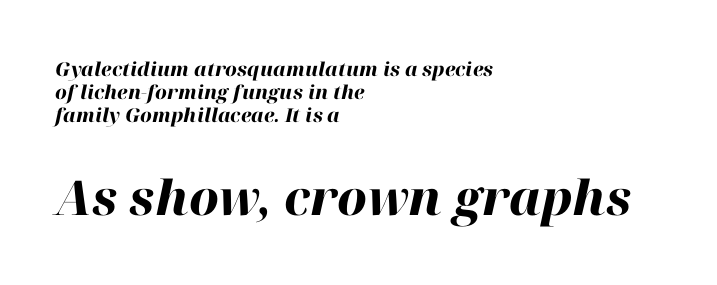
The image shows 48 px heavy type, italic (leaning right); set left-aligned, line spacing 1.22x, normal letter spacing, not underlined; the second (bottom) block is 2.53x larger; high stroke contrast and a medium x-height.
